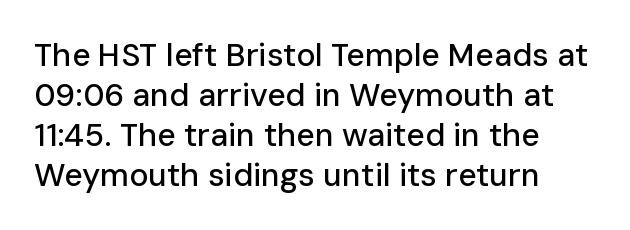
Q: Is the text italic (slanted)? A: No, it is upright.
Q: Is the typeface a serif or a sans-serif typeface? A: Sans-serif.
Q: Is the text underlined? A: No.
Q: How is the paragraph aligned? A: Left-aligned.
Q: Is the spacing between letters normal or unusually wide? A: Normal.
Q: Is the spacing between lines tight, normal or loose? A: Normal.
Q: Width (condensed, normal, or wide)? A: Normal.
Q: Stroke contrast? A: Low.
Q: x-height? A: Medium.
Q: Monospaced? A: No.
